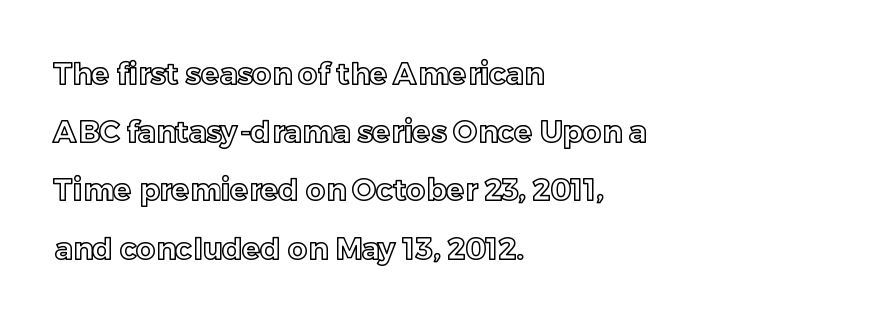
Q: Is the text italic (slanted)? A: No, it is upright.
Q: Is the text underlined? A: No.
Q: How is the paragraph aligned? A: Left-aligned.
Q: Is the spacing between letters normal or unusually wide? A: Normal.
Q: Is the spacing between lines tight, normal or loose? A: Loose.
Q: Width (condensed, normal, or wide)? A: Normal.
Q: x-height? A: Medium.
Q: Monospaced? A: No.
